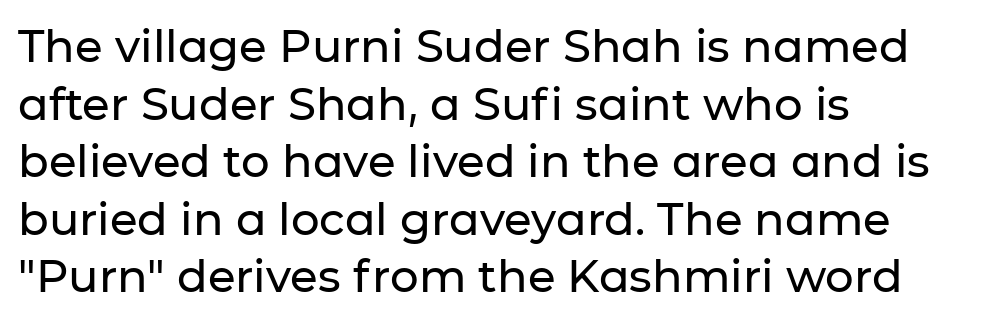
{"serif": "no", "italic": "no", "width": "normal", "stroke_contrast": "low", "x_height": "medium", "monospaced": "no", "underline": "no", "align": "left", "line_spacing": "normal", "line_spacing_ratio": 1.28, "letter_spacing": "normal", "letter_spacing_em": 0.0, "glyph_px": 45}
